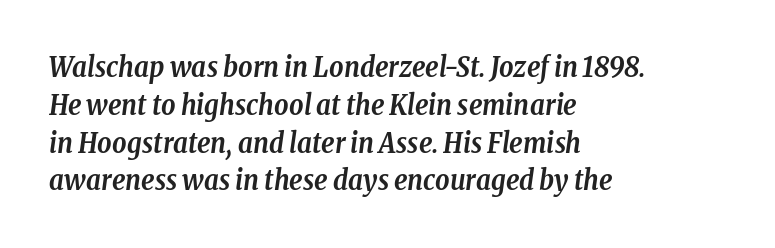
The image shows 28 px semibold, condensed serif type, italic (leaning right); set left-aligned, normal line spacing (1.35x), normal letter spacing, not underlined; low stroke contrast and a medium x-height.
